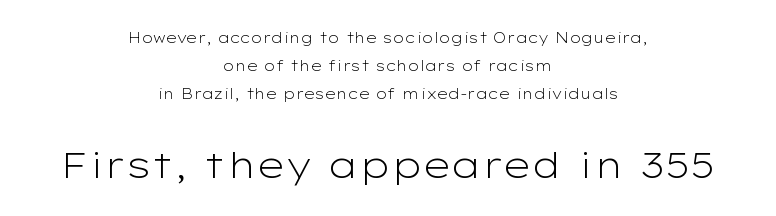
Q: Is the text bold? A: No.
Q: Is the text italic (slanted)? A: No, it is upright.
Q: Is the typeface a serif or a sans-serif typeface? A: Sans-serif.
Q: Is the text underlined? A: No.
Q: How is the paragraph aligned? A: Centered.
Q: Is the spacing between letters normal or unusually wide? A: Normal.
Q: Is the spacing between lines tight, normal or loose? A: Loose.
Q: Which block of text is set in a larger size, the first (top) or the second (bottom)? A: The second (bottom) one.
Q: Width (condensed, normal, or wide)? A: Wide.
Q: Stroke contrast? A: Low.
Q: x-height? A: Medium.
Q: Monospaced? A: No.
